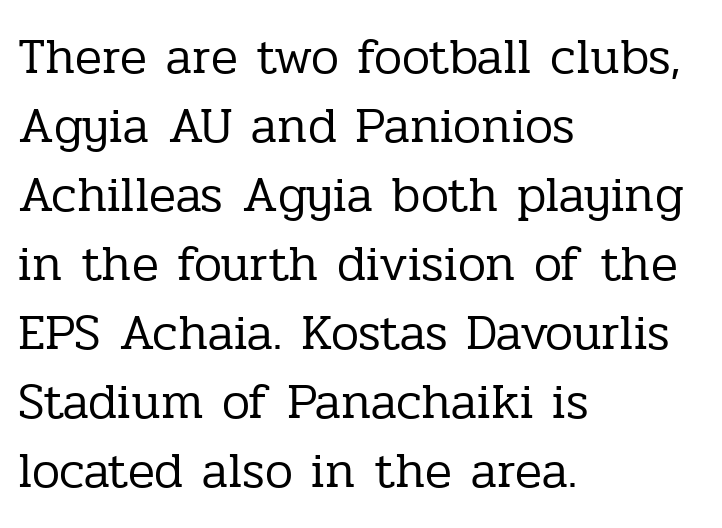
Q: Is the text bold? A: No.
Q: Is the text italic (slanted)? A: No, it is upright.
Q: Is the typeface a serif or a sans-serif typeface? A: Serif.
Q: Is the text underlined? A: No.
Q: How is the paragraph aligned? A: Left-aligned.
Q: Is the spacing between letters normal or unusually wide? A: Normal.
Q: Is the spacing between lines tight, normal or loose? A: Normal.
Q: Width (condensed, normal, or wide)? A: Normal.
Q: Stroke contrast? A: Low.
Q: x-height? A: Medium.
Q: Monospaced? A: No.
